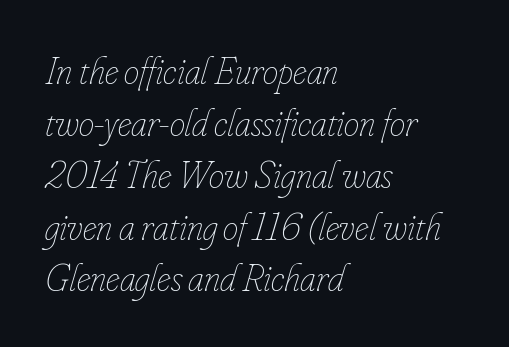
Observe the ordinary spacing: letters are neighbours, not strangers. Compared with ordinary roman type, these characters are visibly tilted. A typesetter would call this leading conventional body-copy spacing. These lines are rendered in a variable-pitch font. Letters have the restrained weight of plain body copy at most.
